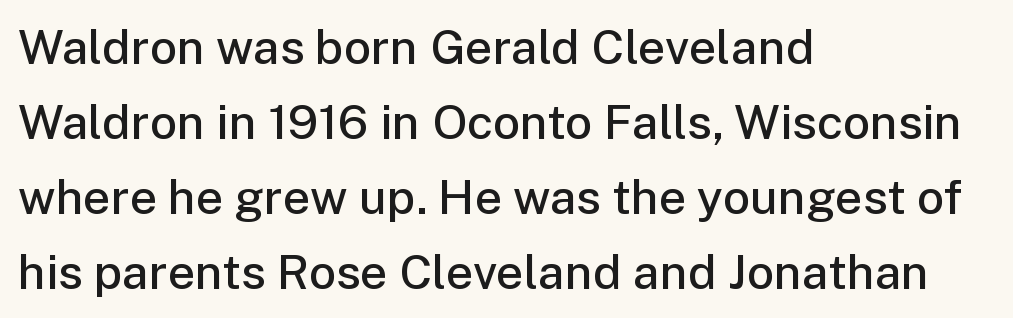
{"serif": "no", "italic": "no", "bold": "semi", "weight": "semibold", "width": "normal", "stroke_contrast": "low", "x_height": "medium", "monospaced": "no", "underline": "no", "align": "left", "line_spacing": "normal", "line_spacing_ratio": 1.56, "letter_spacing": "normal", "letter_spacing_em": 0.0, "glyph_px": 48}
